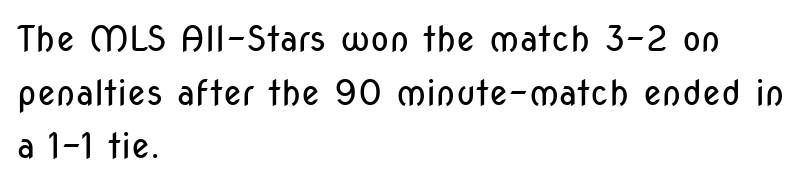
{"serif": "no", "italic": "no", "bold": "no", "weight": "regular", "width": "condensed", "stroke_contrast": "low", "x_height": "medium", "monospaced": "no", "underline": "no", "align": "left", "line_spacing": "normal", "line_spacing_ratio": 1.53, "letter_spacing": "normal", "letter_spacing_em": 0.0, "glyph_px": 35}
